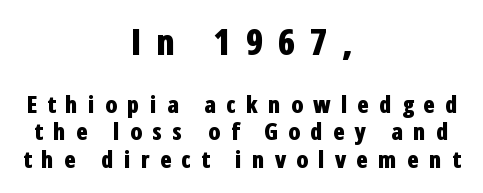
{"serif": "no", "italic": "no", "bold": "yes", "weight": "bold", "width": "condensed", "stroke_contrast": "low", "x_height": "medium", "monospaced": "no", "underline": "no", "align": "center", "line_spacing_ratio": 1.16, "letter_spacing": "wide", "letter_spacing_em": 0.41, "larger_block": "first", "size_ratio": 1.5, "glyph_px": 36}
